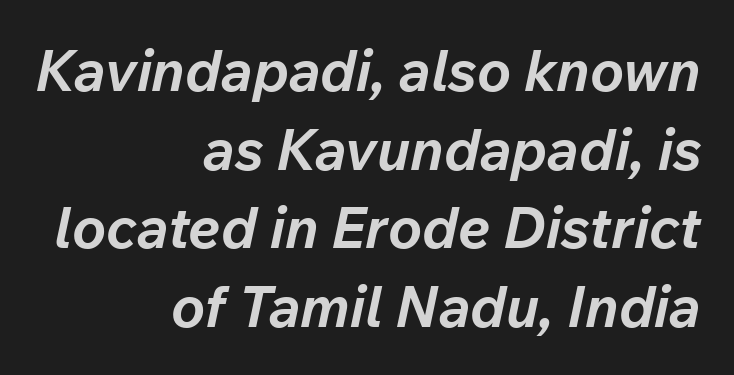
Nothing unusual about the tracking: characters are spaced as the font intends. Typographic density is high because the face is bold. Lines of text with bare space underneath. Vertical spacing — default. This sample has the flowing, uneven cadence of proportional lettering.
